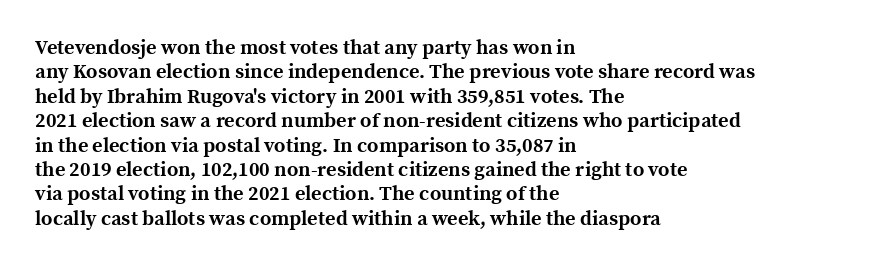
{"italic": "no", "bold": "yes", "underline": "no", "align": "left", "line_spacing_ratio": 1.22, "letter_spacing": "normal", "letter_spacing_em": 0.0, "glyph_px": 20}
